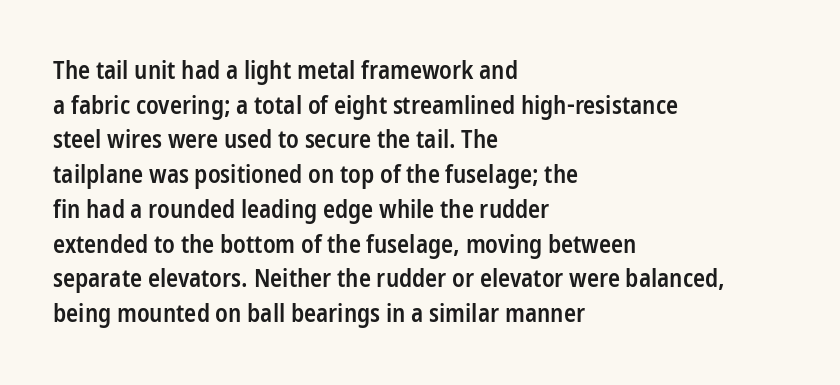
Q: Is the text bold? A: Semi-bold.
Q: Is the text italic (slanted)? A: No, it is upright.
Q: Is the text underlined? A: No.
Q: How is the paragraph aligned? A: Left-aligned.
Q: Is the spacing between letters normal or unusually wide? A: Normal.
Q: Is the spacing between lines tight, normal or loose? A: Normal.
